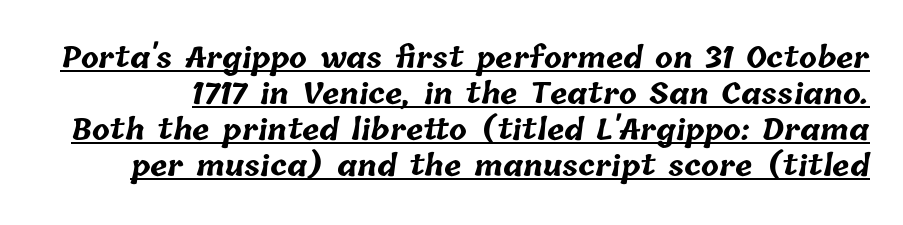
Q: Is the text bold? A: Yes.
Q: Is the text underlined? A: Yes.
Q: Is the spacing between letters normal or unusually wide? A: Normal.
Q: Width (condensed, normal, or wide)? A: Normal.
Q: Stroke contrast? A: Low.
Q: x-height? A: Medium.
Q: Monospaced? A: No.
